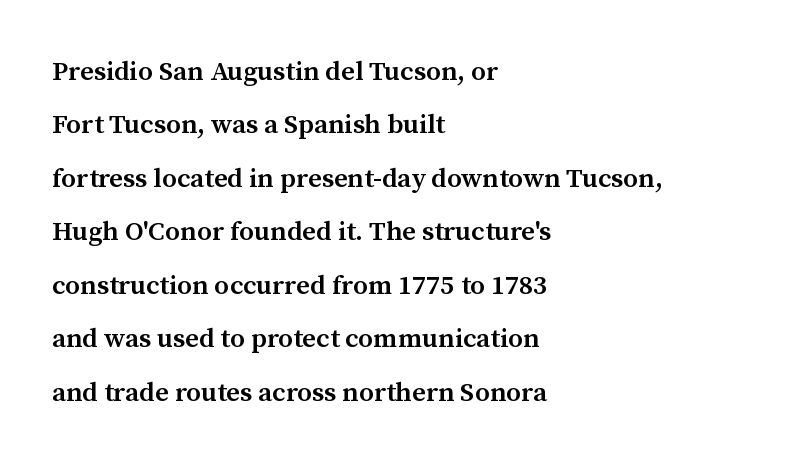
{"italic": "no", "bold": "semi", "underline": "no", "align": "left", "line_spacing": "loose", "line_spacing_ratio": 1.98, "letter_spacing": "normal", "letter_spacing_em": 0.0, "glyph_px": 27}
